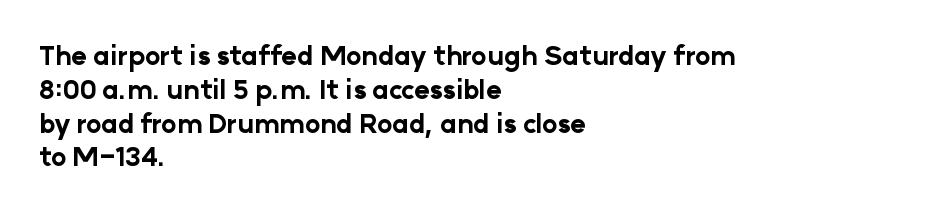
Notice how the stems are strictly vertical — no italics here. The passage shown is emphatically bold. Students, observe: this is what conventionally led text looks like. You could call the tracking neutral — neither tight nor loose. The ragged edge is on the right, which tells us the setting is flush left. Descenders are the only things crossing below the line.
